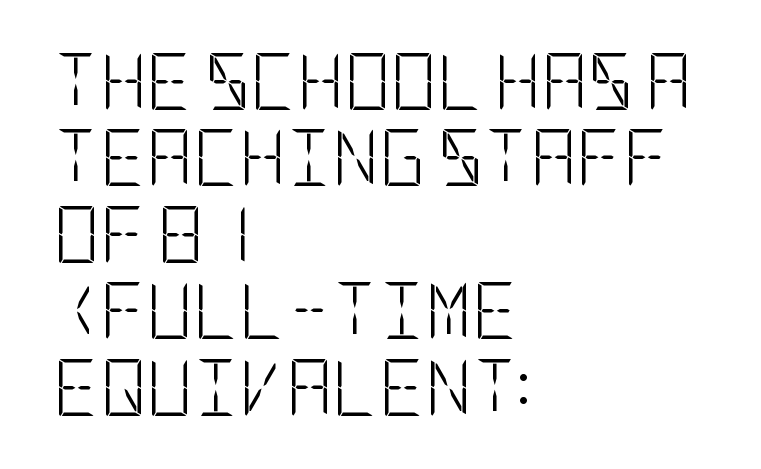
{"serif": "no", "italic": "no", "bold": "no", "weight": "light", "width": "condensed", "stroke_contrast": "low", "x_height": "large", "underline": "no", "align": "left", "line_spacing": "normal", "line_spacing_ratio": 1.34, "letter_spacing": "normal", "letter_spacing_em": 0.0, "glyph_px": 57}
